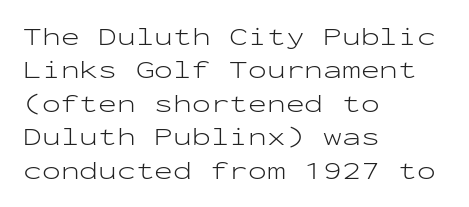
The image shows 25 px text type, upright; set left-aligned, normal line spacing (1.34x), normal letter spacing, not underlined.
